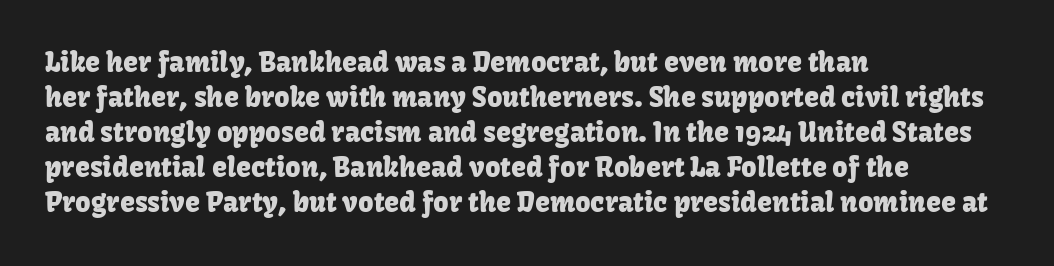
The image shows 27 px text type, upright; set left-aligned, normal line spacing (1.3x), normal letter spacing, not underlined.
